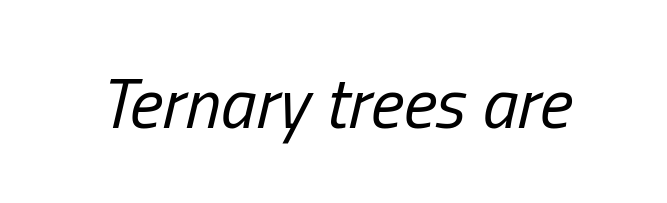
The line texture is even and compact thanks to regular tracking. The typography opts for an oblique posture over an upright one. Is this a fixed-width face? No — the glyphs have proportional, varying widths. Bare-footed words on every line. The strokes carry an ordinary text weight at most.
